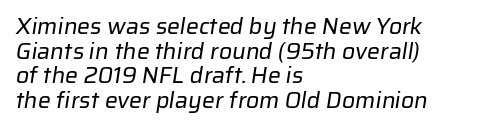
Is the block centered? No — it sits flush against the left margin. The gaps between neighbouring characters are ordinary and unremarkable. Descenders are the only things crossing below the line. Tightly led — the rows are bunched. A light-to-regular cut is what we see here.
